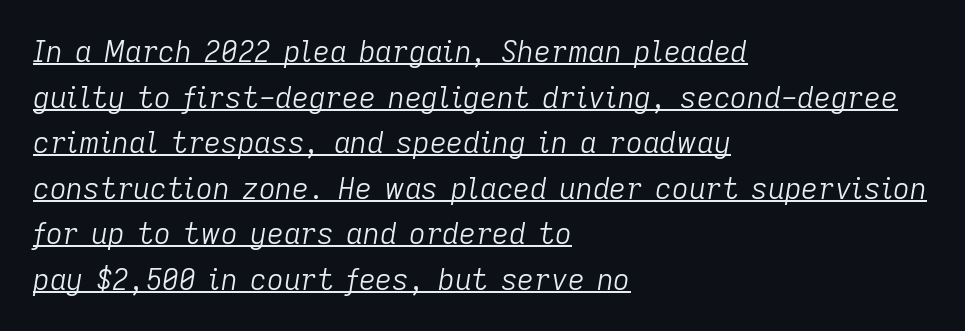
The lettering tilts uniformly, giving the passage an italic look. Typeset ragged right — the left edge is the straight one. Caption: standard tracking, unaltered. The face used here is proportionally spaced, like ordinary book or web type. Counters stay open thanks to moderate or lighter strokes. Underline: present.
